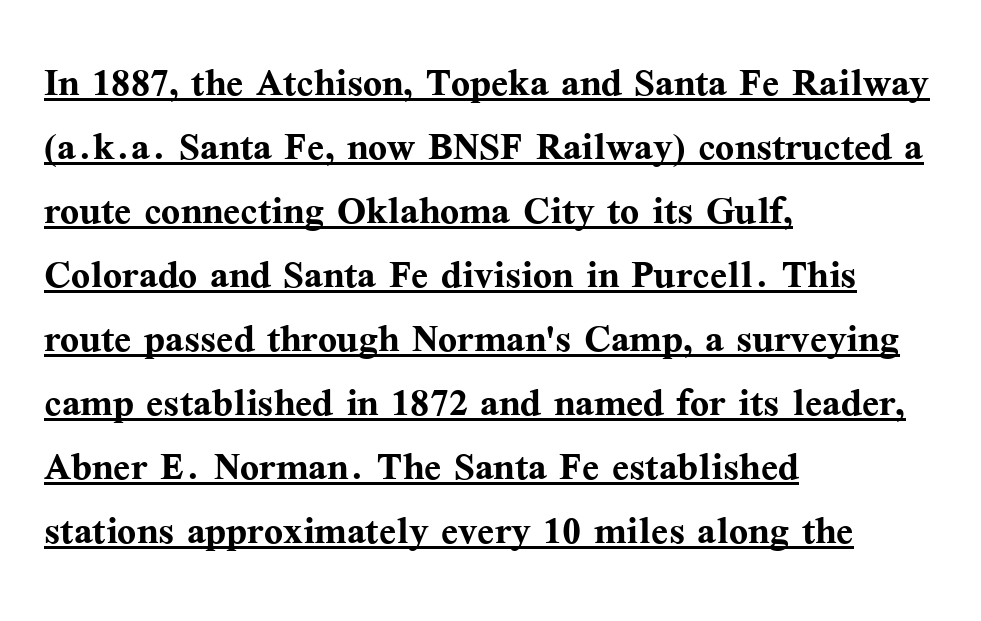
The image shows 50 px semibold serif type, upright; set left-aligned, normal line spacing (1.28x), normal letter spacing, underlined; medium stroke contrast and a medium x-height.
